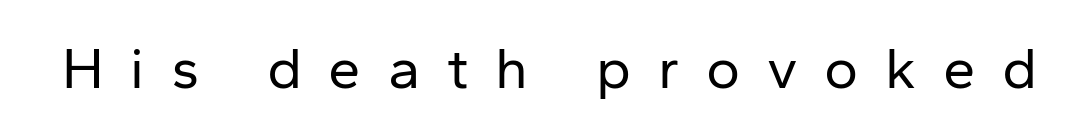
{"serif": "no", "italic": "no", "bold": "no", "weight": "regular", "width": "normal", "stroke_contrast": "low", "x_height": "medium", "monospaced": "no", "underline": "no", "letter_spacing": "wide", "letter_spacing_em": 0.46, "glyph_px": 58}
